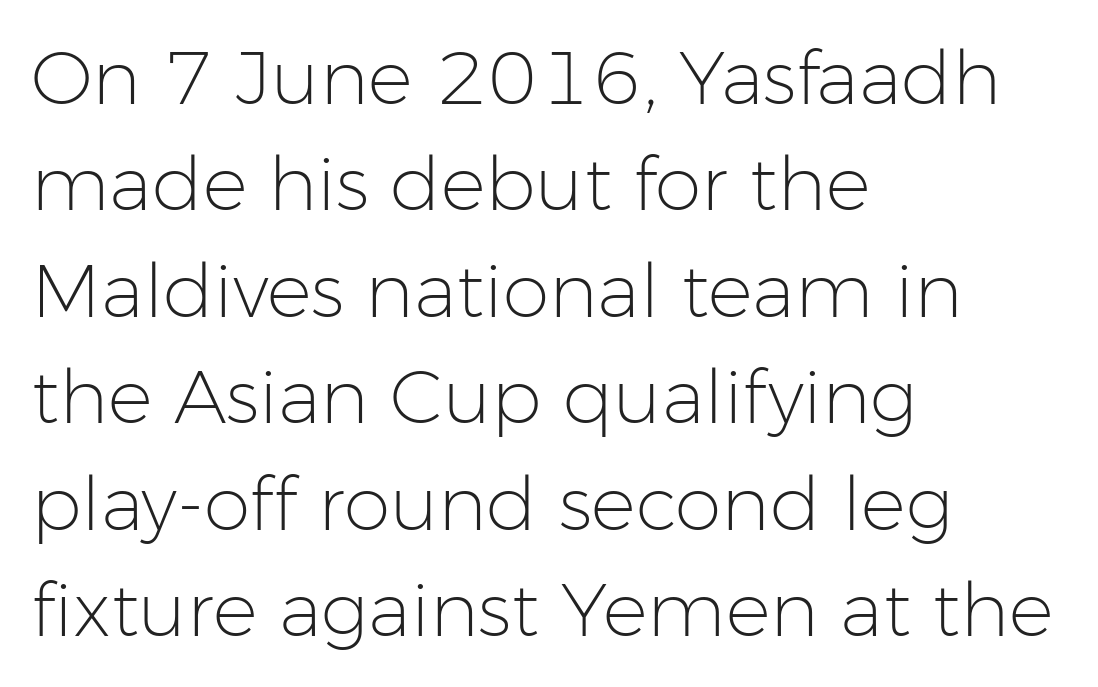
Q: Is the text bold? A: No.
Q: Is the text italic (slanted)? A: No, it is upright.
Q: Is the typeface a serif or a sans-serif typeface? A: Sans-serif.
Q: Is the text underlined? A: No.
Q: How is the paragraph aligned? A: Left-aligned.
Q: Is the spacing between letters normal or unusually wide? A: Normal.
Q: Is the spacing between lines tight, normal or loose? A: Normal.
Q: Width (condensed, normal, or wide)? A: Normal.
Q: Stroke contrast? A: Low.
Q: x-height? A: Medium.
Q: Monospaced? A: No.
